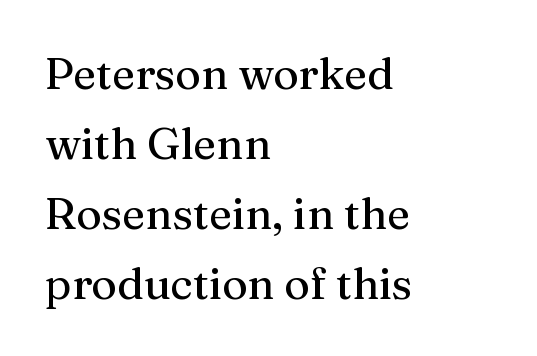
Whoever set this chose a conventional vertical rhythm. Teacher's note: observe the even left margin — that is flush-left alignment. Unlike a clean sans, this face finishes its strokes with serifs. Letters rest on an invisible, unmarked baseline. These lines were composed using upright roman letters. Nobody touched the tracking dial on this one.
